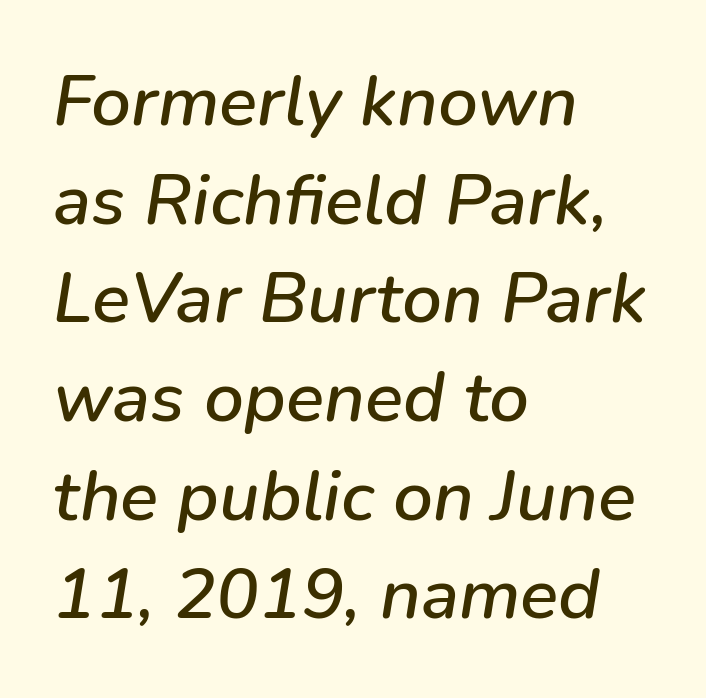
Q: Is the text italic (slanted)? A: Yes, it leans right by about 9 degrees.
Q: Is the text underlined? A: No.
Q: How is the paragraph aligned? A: Left-aligned.
Q: Is the spacing between letters normal or unusually wide? A: Normal.
Q: Is the spacing between lines tight, normal or loose? A: Normal.
Q: Width (condensed, normal, or wide)? A: Normal.
Q: Stroke contrast? A: Low.
Q: x-height? A: Medium.
Q: Monospaced? A: No.
